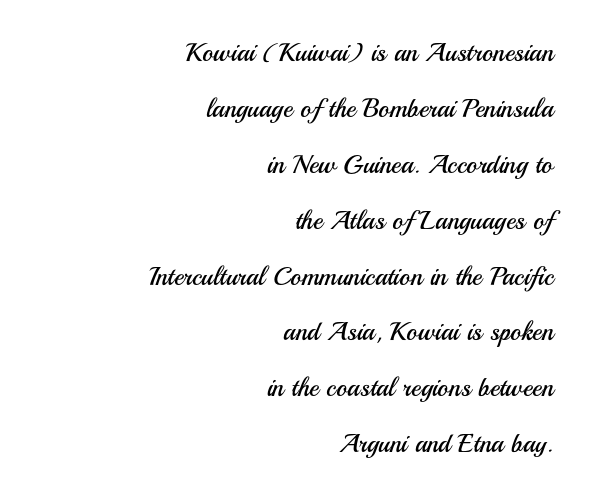
Q: Is the text bold? A: No.
Q: Is the text italic (slanted)? A: Yes.
Q: Is the text underlined? A: No.
Q: How is the paragraph aligned? A: Right-aligned.
Q: Is the spacing between letters normal or unusually wide? A: Normal.
Q: Is the spacing between lines tight, normal or loose? A: Loose.
